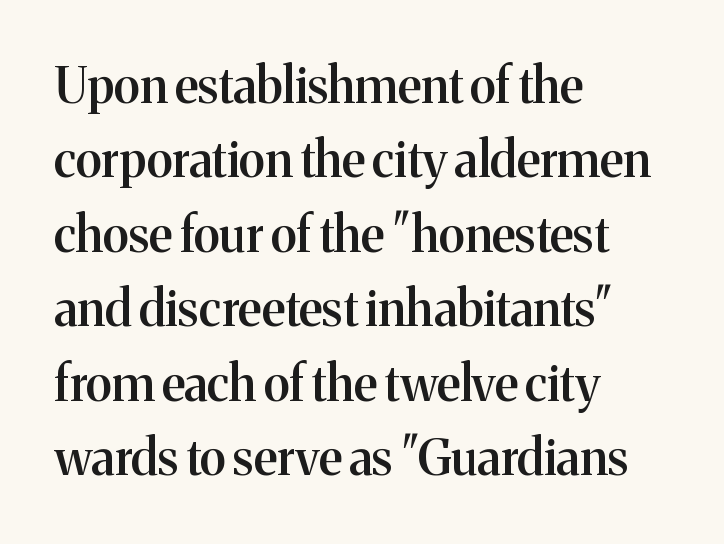
The lines are quadded left. Reading down the column, the eye jumps a familiar distance to each next line. Is the type bold? Partly — it's a semibold, heavier than regular but not fully bold. Do the characters align in a grid? No, the font is proportional.
